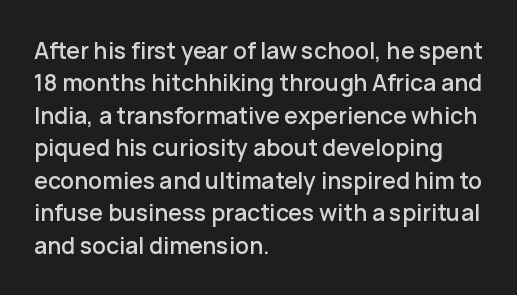
{"italic": "no", "underline": "no", "align": "left", "line_spacing": "normal", "line_spacing_ratio": 1.41, "letter_spacing": "normal", "letter_spacing_em": 0.0, "glyph_px": 23}
